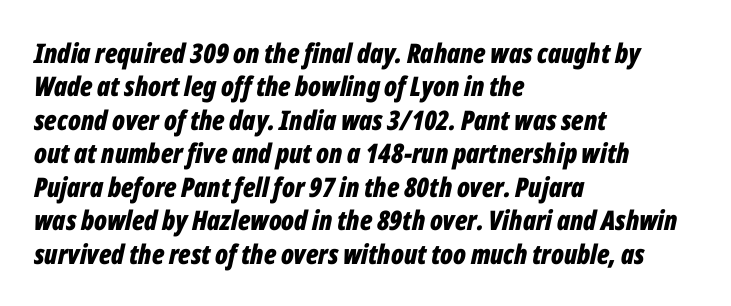
Q: Is the text bold? A: Yes.
Q: Is the text italic (slanted)? A: Yes, it leans right by about 12 degrees.
Q: Is the text underlined? A: No.
Q: How is the paragraph aligned? A: Left-aligned.
Q: Is the spacing between letters normal or unusually wide? A: Normal.
